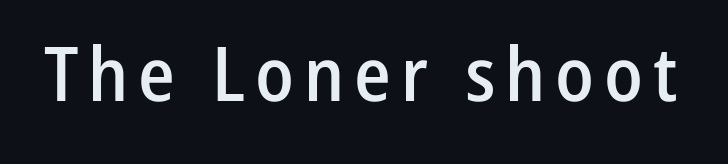
Q: Is the text bold? A: Semi-bold.
Q: Is the text italic (slanted)? A: No, it is upright.
Q: Is the typeface a serif or a sans-serif typeface? A: Sans-serif.
Q: Is the text underlined? A: No.
Q: Width (condensed, normal, or wide)? A: Condensed.
Q: Stroke contrast? A: Low.
Q: x-height? A: Medium.
Q: Monospaced? A: No.
